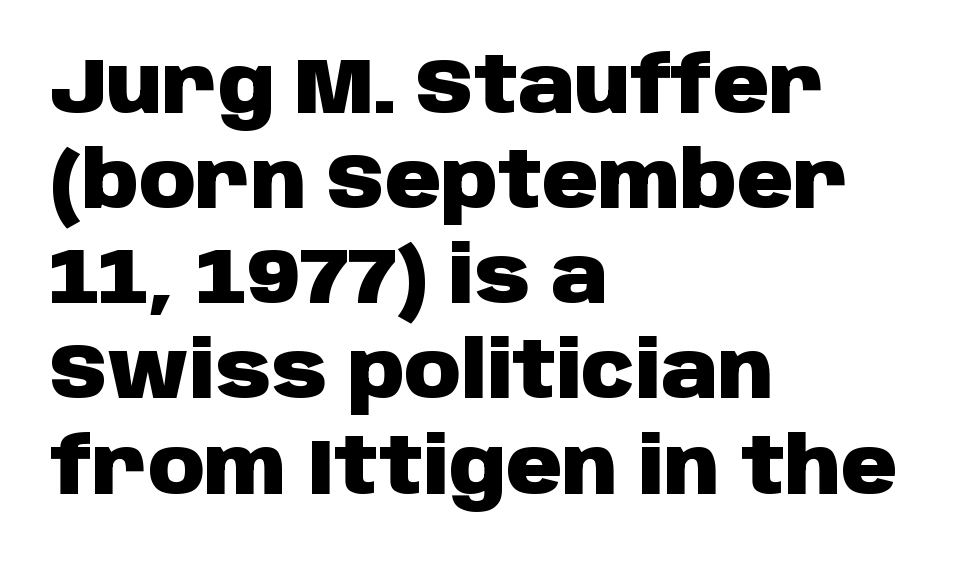
The strip under each line holds only bare page. Regarding serifs, this sample does without them. Proportional: the letters do not fall into vertical columns. The rendering keeps characters at their native spacing. Caption: multi-line text, flush left, ragged right.
